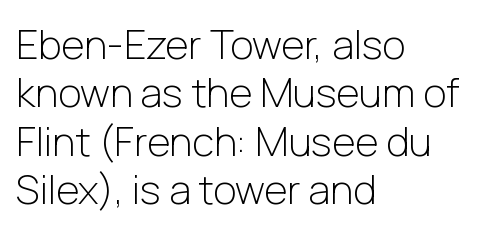
Q: Is the text bold? A: No.
Q: Is the text italic (slanted)? A: No, it is upright.
Q: Is the typeface a serif or a sans-serif typeface? A: Sans-serif.
Q: Is the text underlined? A: No.
Q: How is the paragraph aligned? A: Left-aligned.
Q: Is the spacing between letters normal or unusually wide? A: Normal.
Q: Width (condensed, normal, or wide)? A: Normal.
Q: Stroke contrast? A: Low.
Q: x-height? A: Medium.
Q: Monospaced? A: No.
